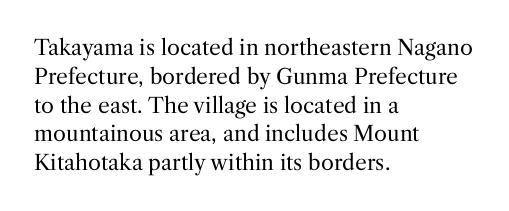
Q: Is the text bold? A: No.
Q: Is the text italic (slanted)? A: No, it is upright.
Q: Is the text underlined? A: No.
Q: How is the paragraph aligned? A: Left-aligned.
Q: Is the spacing between letters normal or unusually wide? A: Normal.
Q: Is the spacing between lines tight, normal or loose? A: Normal.
